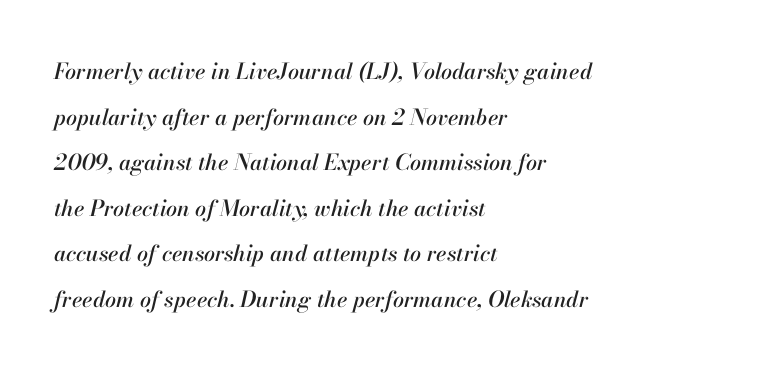
Regarding leading, the lines here are spaced well apart. In terms of posture, this sample is oblique. Students, note that the glyphs here touch the page at normal intervals. Underline: absent. Layout note: lines flush left.
